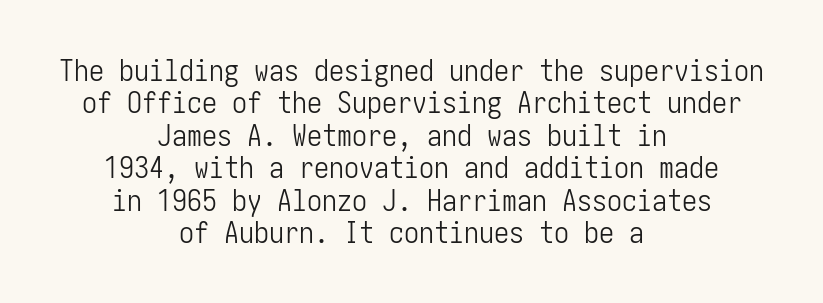
The image shows 30 px light, condensed sans-serif type, upright; set centered, tight line spacing (1.08x), normal letter spacing, not underlined; low stroke contrast and a medium x-height.
